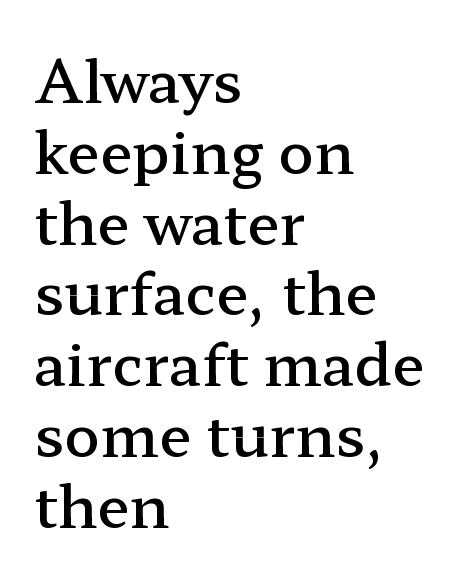
{"serif": "yes", "italic": "no", "bold": "semi", "weight": "semibold", "width": "wide", "stroke_contrast": "low", "x_height": "medium", "monospaced": "no", "underline": "no", "align": "left", "line_spacing_ratio": 1.2, "letter_spacing": "normal", "letter_spacing_em": 0.0, "glyph_px": 59}
